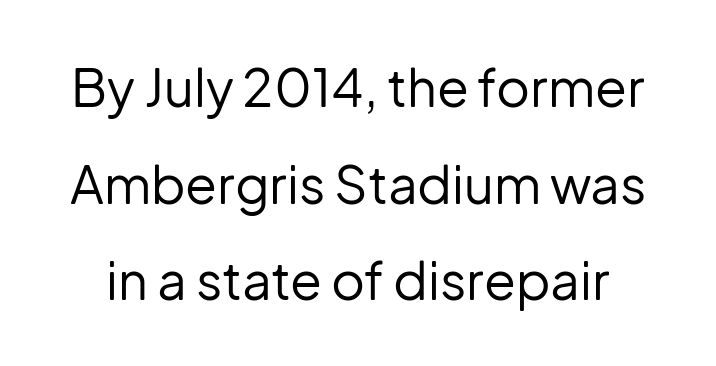
The font sits on the lighter half of the weight spectrum, regular included. A typesetter would call this proportional, since set widths differ per character. The foot of each line stays bare and open. Stroke terminals: plain, sans-serif. Style check: upright.
